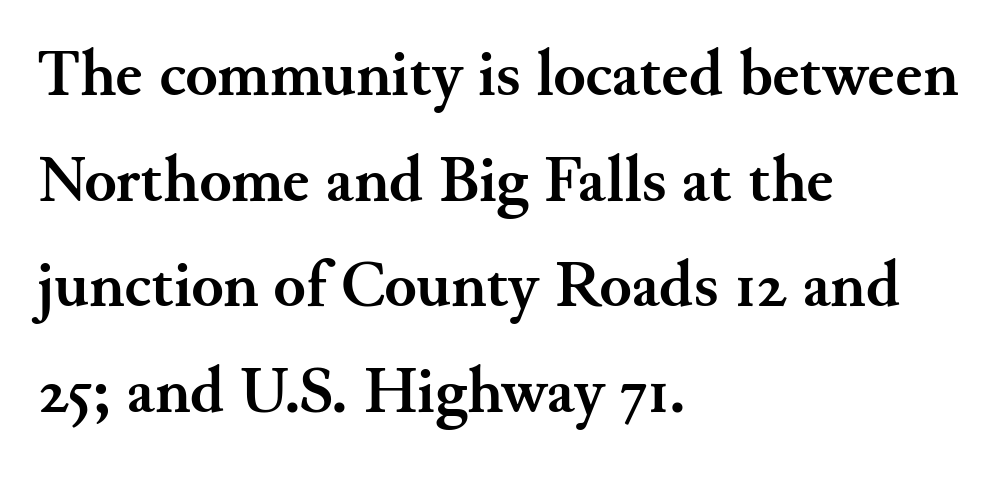
Q: Is the text bold? A: Yes.
Q: Is the text italic (slanted)? A: No, it is upright.
Q: Is the typeface a serif or a sans-serif typeface? A: Serif.
Q: Is the text underlined? A: No.
Q: How is the paragraph aligned? A: Left-aligned.
Q: Is the spacing between letters normal or unusually wide? A: Normal.
Q: Is the spacing between lines tight, normal or loose? A: Normal.
Q: Width (condensed, normal, or wide)? A: Normal.
Q: Stroke contrast? A: Medium.
Q: x-height? A: Small.
Q: Monospaced? A: No.
